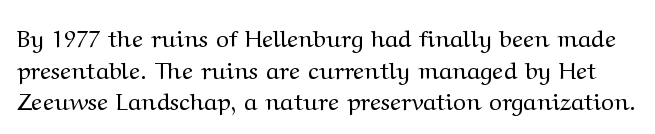
Q: Is the text bold? A: No.
Q: Is the text italic (slanted)? A: No, it is upright.
Q: Is the text underlined? A: No.
Q: Is the spacing between letters normal or unusually wide? A: Normal.
Q: Is the spacing between lines tight, normal or loose? A: Normal.
